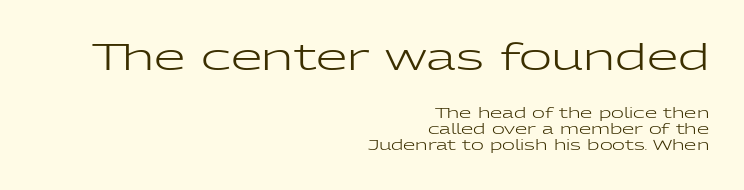
The image shows 36 px regular-weight, wide sans-serif type, upright; set right-aligned, tight line spacing (1.13x), normal letter spacing, not underlined; the first (top) block is 2.57x larger; low stroke contrast and a medium x-height.
